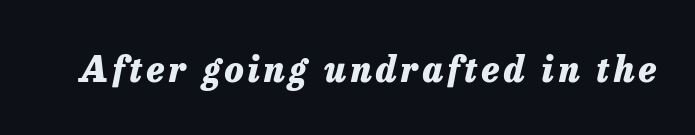
Characters are canted at an angle relative to the baseline's perpendicular. Is this a fixed-width face? No — the glyphs have proportional, varying widths. The glyphs are unaccompanied by any horizontal stroke below them. Compared with an ordinary text face, these strokes are far heavier — a full bold.
